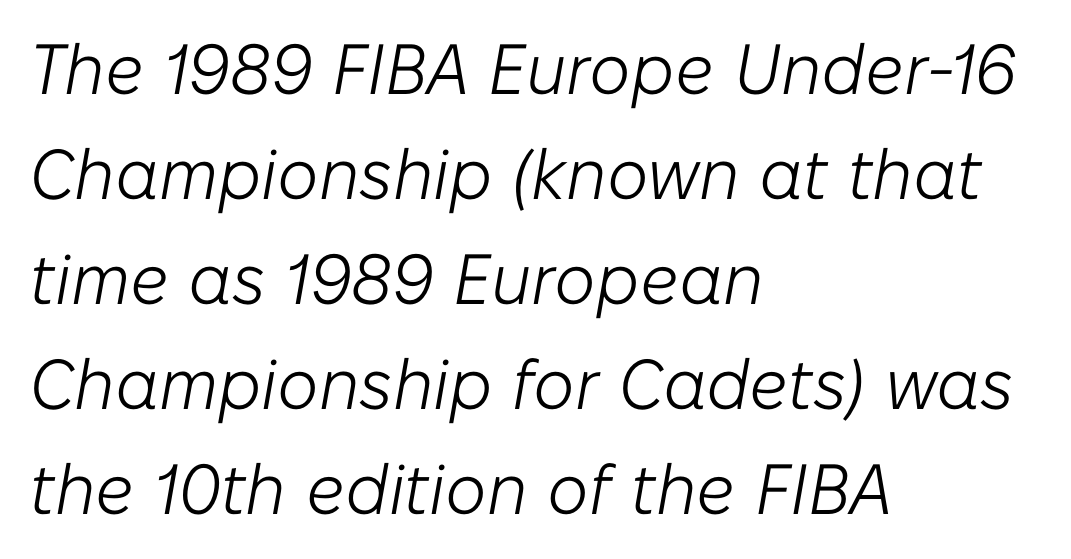
Q: Is the text bold? A: No.
Q: Is the text italic (slanted)? A: Yes, it leans right by about 10 degrees.
Q: Is the text underlined? A: No.
Q: How is the paragraph aligned? A: Left-aligned.
Q: Is the spacing between letters normal or unusually wide? A: Normal.
Q: Is the spacing between lines tight, normal or loose? A: Normal.
Q: Width (condensed, normal, or wide)? A: Normal.
Q: Stroke contrast? A: Low.
Q: x-height? A: Medium.
Q: Monospaced? A: No.
